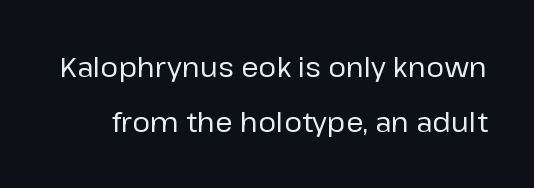
Q: Is the text bold? A: No.
Q: Is the text italic (slanted)? A: No, it is upright.
Q: Is the typeface a serif or a sans-serif typeface? A: Sans-serif.
Q: Is the text underlined? A: No.
Q: Is the spacing between letters normal or unusually wide? A: Normal.
Q: Is the spacing between lines tight, normal or loose? A: Loose.
Q: Width (condensed, normal, or wide)? A: Normal.
Q: Stroke contrast? A: Low.
Q: x-height? A: Medium.
Q: Monospaced? A: No.
